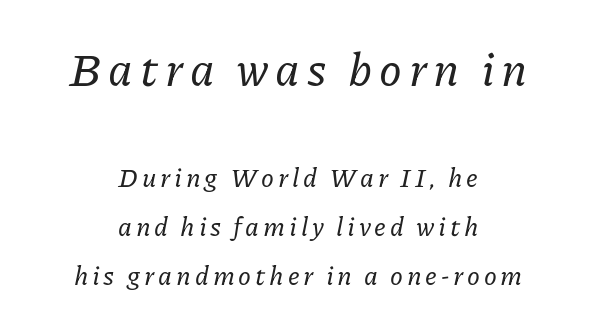
{"serif": "yes", "italic": "yes", "lean": "right", "slant_degrees": 11, "width": "normal", "stroke_contrast": "low", "x_height": "medium", "monospaced": "no", "underline": "no", "align": "center", "line_spacing_ratio": 1.89, "larger_block": "first", "size_ratio": 1.77, "glyph_px": 46}
